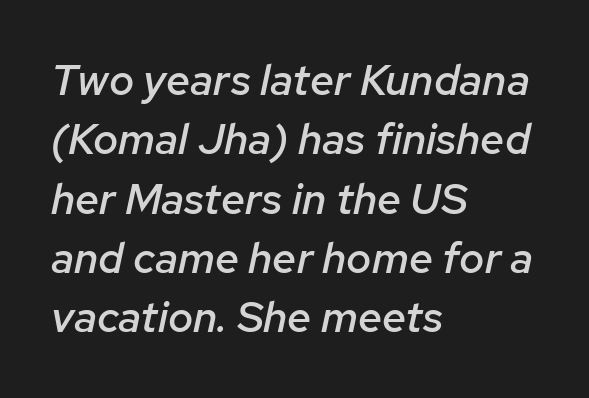
Q: Is the text bold? A: Semi-bold.
Q: Is the text italic (slanted)? A: Yes, it leans right by about 12 degrees.
Q: Is the text underlined? A: No.
Q: How is the paragraph aligned? A: Left-aligned.
Q: Is the spacing between letters normal or unusually wide? A: Normal.
Q: Is the spacing between lines tight, normal or loose? A: Normal.
Q: Width (condensed, normal, or wide)? A: Normal.
Q: Stroke contrast? A: Low.
Q: x-height? A: Medium.
Q: Monospaced? A: No.
